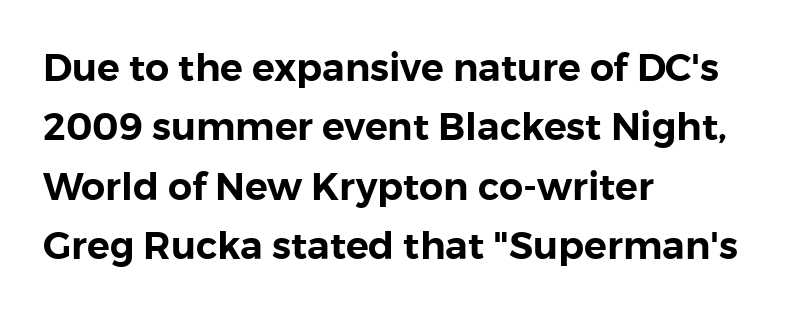
The image shows 38 px sans-serif type, upright; set left-aligned, normal line spacing (1.56x), normal letter spacing, not underlined; low stroke contrast and a medium x-height.
